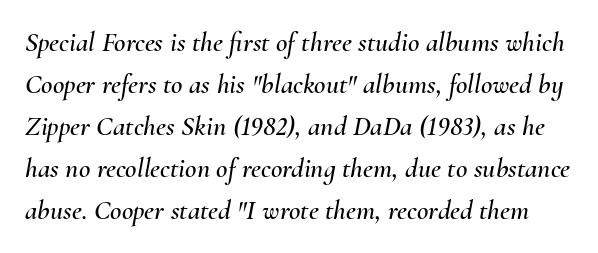
The image shows 28 px text type, italic (leaning right); set normal line spacing (1.5x), normal letter spacing, not underlined; medium stroke contrast and a small x-height.
